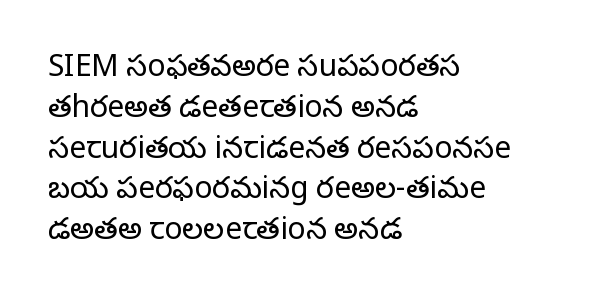
The image shows 30 px regular-weight serif type, upright; set left-aligned, normal line spacing (1.36x), normal letter spacing, not underlined; low stroke contrast and a large x-height.
